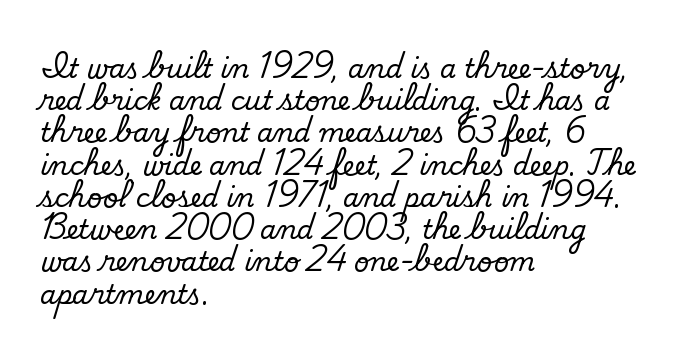
{"bold": "no", "underline": "no", "align": "left", "line_spacing_ratio": 1.24, "letter_spacing": "normal", "letter_spacing_em": 0.0, "glyph_px": 26}
